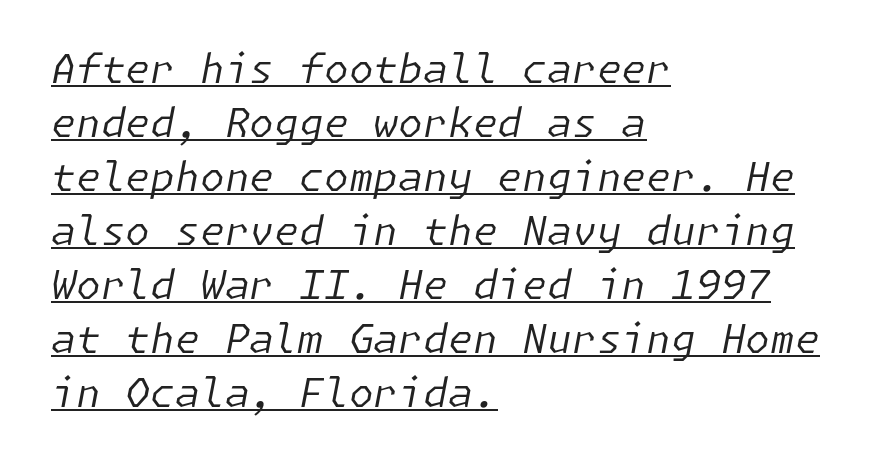
Horizontal bands of white between lines are of average thickness. Observe the lean: these are italic letterforms. The face looks like a standard text weight, possibly lighter. Alignment: flush left. The letters sit at their default tracking, neither squeezed nor spread.
